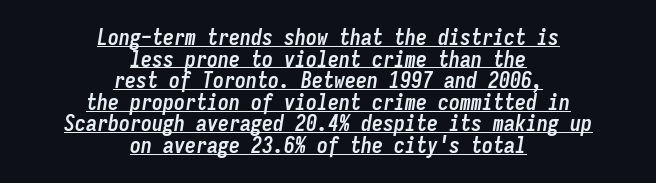
Look at the tracking — it's just the regular setting, nothing added. Leading is clearly below the norm, producing a dense column. A baseline rule has been typeset under these characters. The lines in this sample share a center point and differ in where they start and stop. This is heavy type, rendered in bold. Does the lettering tilt? It does — this is italic.
